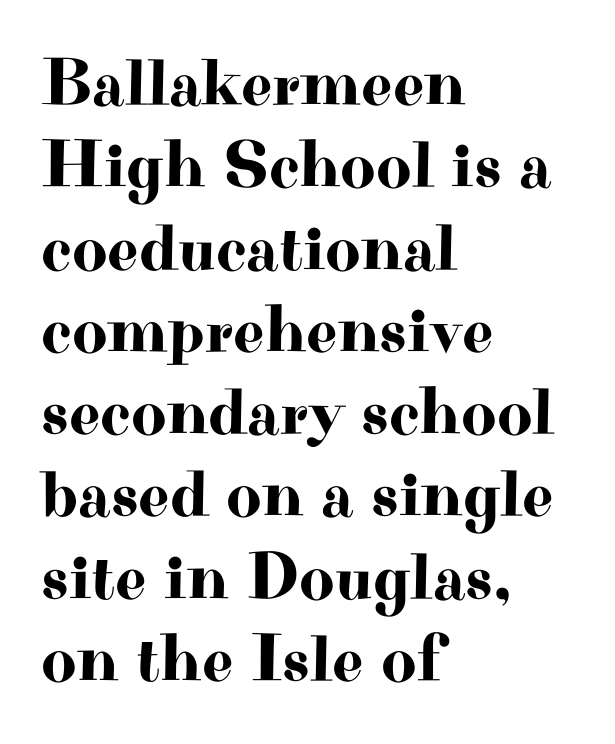
The image shows 68 px wide serif type, upright; set left-aligned, line spacing 1.21x, normal letter spacing, not underlined; high stroke contrast and a small x-height.
